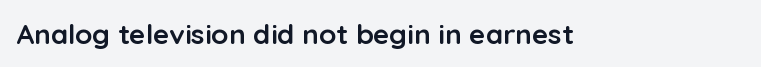
The image shows 28 px semibold sans-serif type, upright; set normal letter spacing, not underlined; low stroke contrast and a medium x-height.
